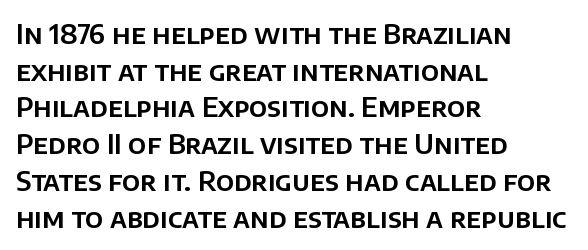
{"italic": "no", "underline": "no", "align": "left", "line_spacing": "normal", "line_spacing_ratio": 1.36, "letter_spacing": "normal", "letter_spacing_em": 0.0, "glyph_px": 27}
